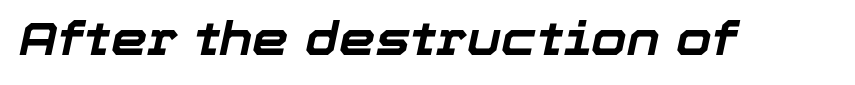
Each letter keeps its own natural width here, so spacing adapts to shape. Nobody drew a line under any word here. How heavy is the stroke? Heavy — this is a bold. The axis of the letterforms is tilted away from vertical.
